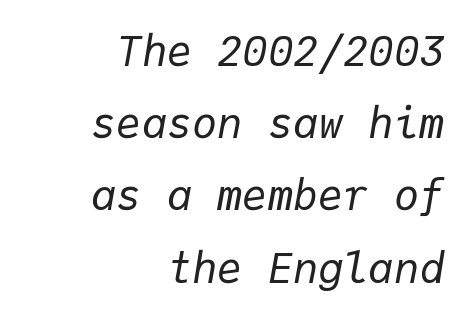
{"italic": "yes", "lean": "right", "slant_degrees": 9, "bold": "no", "weight": "regular", "width": "normal", "stroke_contrast": "low", "x_height": "medium", "monospaced": "yes", "underline": "no", "align": "right", "line_spacing_ratio": 1.72, "letter_spacing": "normal", "letter_spacing_em": 0.0, "glyph_px": 42}
